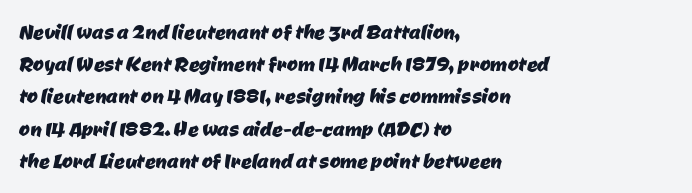
The image shows 26 px text type; set left-aligned, line spacing 1.24x, normal letter spacing, not underlined.
